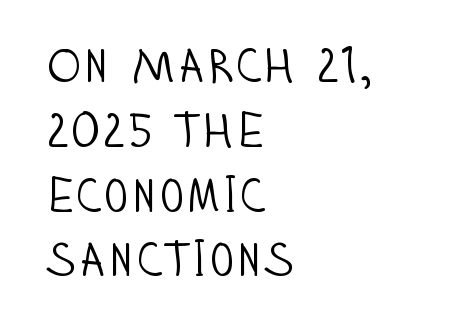
The image shows 48 px light, condensed sans-serif type, upright; set left-aligned, normal line spacing (1.35x), normal letter spacing, not underlined; low stroke contrast and a large x-height.
